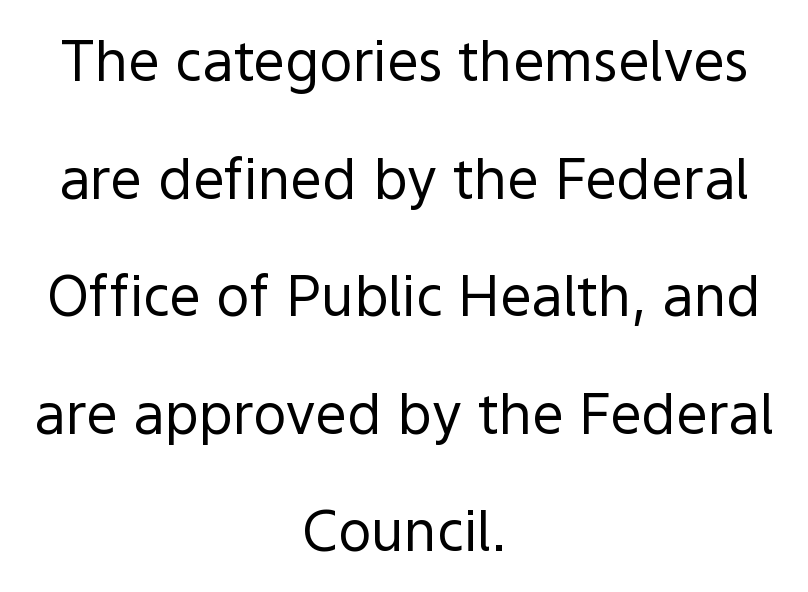
{"serif": "no", "italic": "no", "bold": "no", "weight": "regular", "width": "normal", "x_height": "medium", "monospaced": "no", "underline": "no", "align": "center", "line_spacing": "loose", "line_spacing_ratio": 2.1, "letter_spacing": "normal", "letter_spacing_em": 0.0, "glyph_px": 56}
